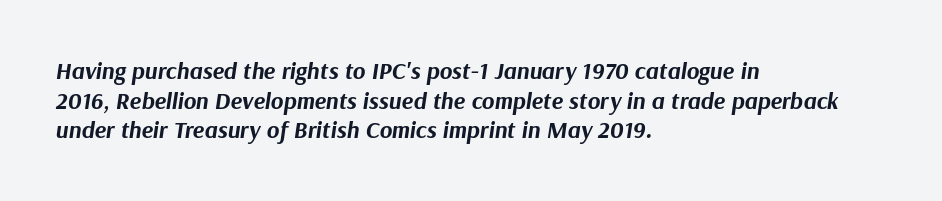
{"italic": "yes", "lean": "right", "slant_degrees": 9, "bold": "yes", "underline": "no", "align": "left", "line_spacing_ratio": 1.23, "letter_spacing": "normal", "letter_spacing_em": 0.0, "glyph_px": 24}
